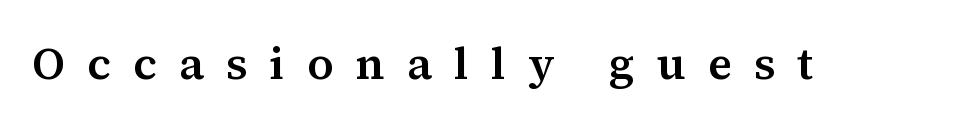
{"serif": "yes", "italic": "no", "width": "normal", "stroke_contrast": "medium", "x_height": "medium", "monospaced": "no", "underline": "no", "letter_spacing": "wide", "letter_spacing_em": 0.49, "glyph_px": 45}
